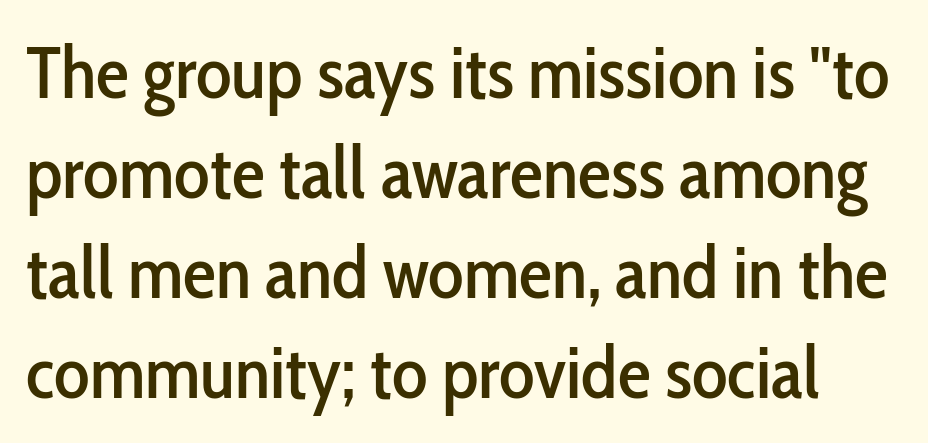
The tracking reads as untouched default to a designer's eye. This sample uses an upright cut, with every glyph sitting square on the baseline. Character widths vary here, with narrow letters taking less room than wide ones. Leading matches the norm, producing a regular column. The rendering shows plain stroke endings on the letterforms — a sans-serif design. Descenders are the only things crossing below the line.
